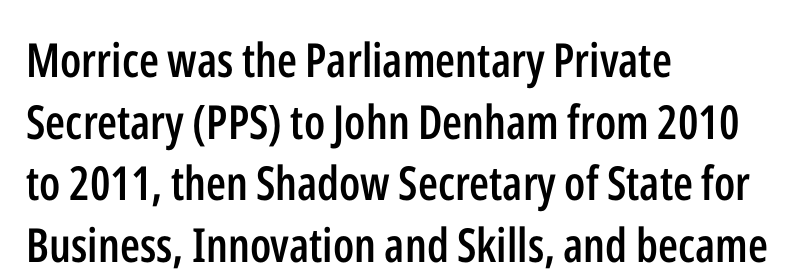
Tracking value appears to be zero — textbook default spacing. Note: no serifs on the glyphs. Anything drawn beneath the words? Only blank space. The strokes are fattened partway — semibold, not bold.
